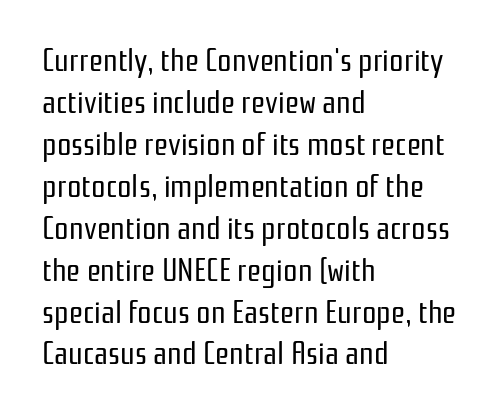
The image shows 32 px regular-weight, condensed sans-serif type, upright; set left-aligned, normal line spacing (1.31x), normal letter spacing, not underlined; low stroke contrast and a medium x-height.
